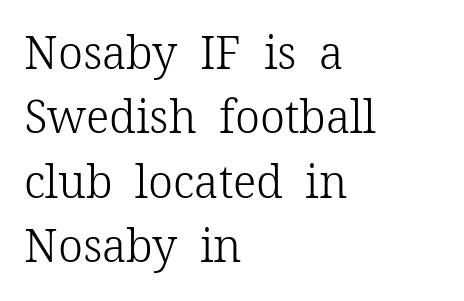
{"serif": "yes", "italic": "no", "bold": "no", "weight": "light", "width": "normal", "stroke_contrast": "low", "x_height": "medium", "monospaced": "no", "underline": "no", "align": "left", "line_spacing": "normal", "line_spacing_ratio": 1.43, "letter_spacing": "normal", "letter_spacing_em": 0.0, "glyph_px": 45}
